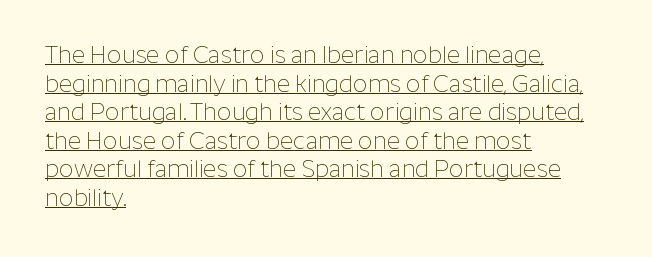
The image shows 23 px text type, upright; set left-aligned, line spacing 1.24x, normal letter spacing, underlined.
